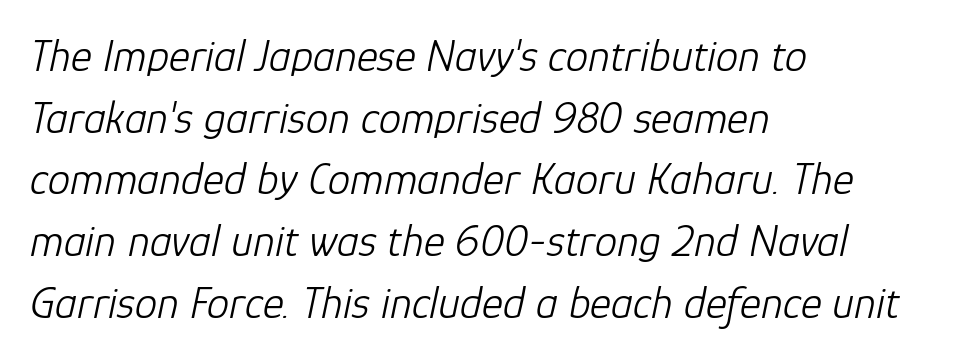
Q: Is the text bold? A: No.
Q: Is the text italic (slanted)? A: Yes, it leans right by about 12 degrees.
Q: Is the text underlined? A: No.
Q: How is the paragraph aligned? A: Left-aligned.
Q: Is the spacing between letters normal or unusually wide? A: Normal.
Q: Is the spacing between lines tight, normal or loose? A: Normal.
Q: Width (condensed, normal, or wide)? A: Normal.
Q: Stroke contrast? A: Low.
Q: x-height? A: Medium.
Q: Monospaced? A: No.
